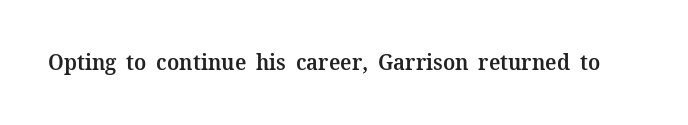
Q: Is the text bold? A: Semi-bold.
Q: Is the text italic (slanted)? A: No, it is upright.
Q: Is the text underlined? A: No.
Q: Is the spacing between letters normal or unusually wide? A: Normal.
